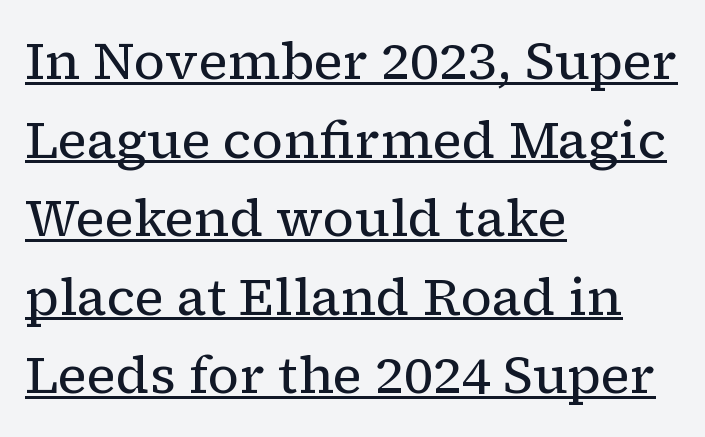
The image shows 52 px regular-weight serif type, upright; set left-aligned, normal line spacing (1.51x), normal letter spacing, underlined; low stroke contrast and a medium x-height.
